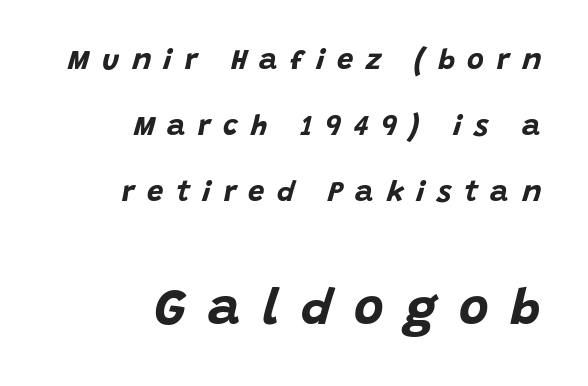
{"italic": "yes", "lean": "right", "slant_degrees": 15, "bold": "yes", "weight": "bold", "width": "normal", "stroke_contrast": "low", "x_height": "large", "monospaced": "no", "underline": "no", "align": "right", "line_spacing": "loose", "line_spacing_ratio": 2.28, "letter_spacing": "wide", "letter_spacing_em": 0.43, "larger_block": "second", "size_ratio": 1.76, "glyph_px": 51}
